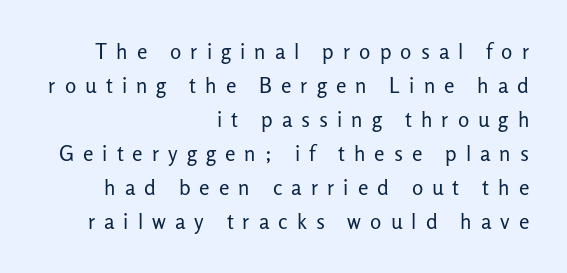
{"italic": "no", "bold": "no", "underline": "no", "align": "right", "line_spacing": "normal", "line_spacing_ratio": 1.62, "letter_spacing": "wide", "letter_spacing_em": 0.43, "glyph_px": 21}
